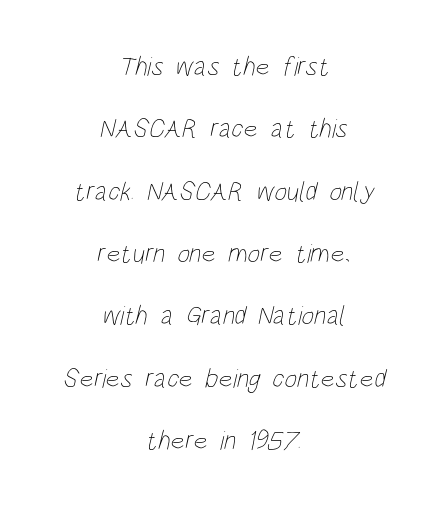
The image shows 27 px text type; set centered, loose line spacing (2.31x), normal letter spacing, not underlined.
